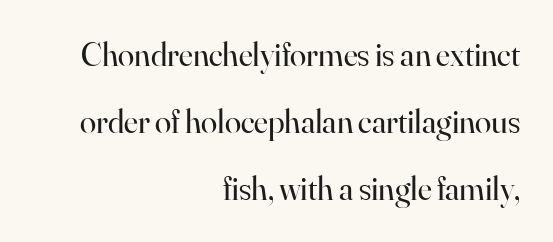
{"serif": "yes", "italic": "no", "bold": "no", "weight": "regular", "width": "normal", "stroke_contrast": "high", "x_height": "small", "monospaced": "no", "underline": "no", "align": "right", "line_spacing": "loose", "line_spacing_ratio": 2.03, "letter_spacing": "normal", "letter_spacing_em": 0.0, "glyph_px": 33}
